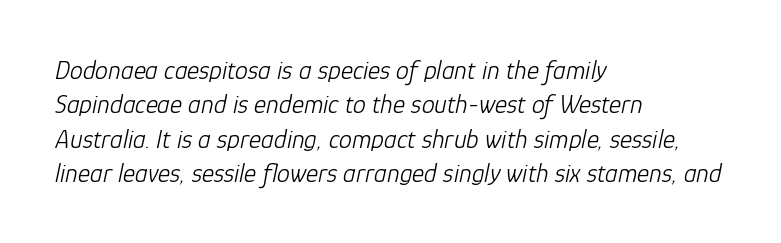
The image shows 26 px text type, italic (leaning right); set left-aligned, normal line spacing (1.32x), normal letter spacing, not underlined.
